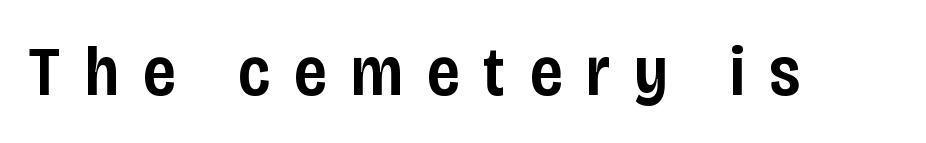
{"serif": "no", "italic": "no", "bold": "semi", "weight": "semibold", "width": "condensed", "stroke_contrast": "low", "x_height": "large", "monospaced": "no", "underline": "no", "letter_spacing": "wide", "letter_spacing_em": 0.35, "glyph_px": 70}
